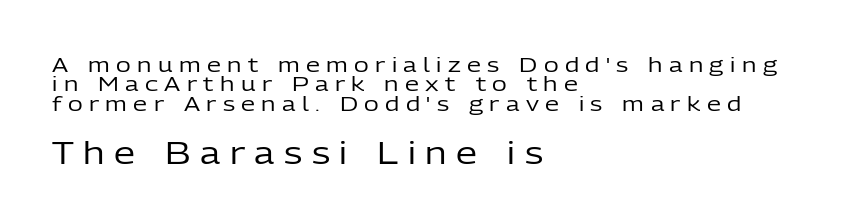
Q: Is the text bold? A: No.
Q: Is the text italic (slanted)? A: No, it is upright.
Q: Is the typeface a serif or a sans-serif typeface? A: Sans-serif.
Q: Is the text underlined? A: No.
Q: How is the paragraph aligned? A: Left-aligned.
Q: Is the spacing between letters normal or unusually wide? A: Unusually wide.
Q: Is the spacing between lines tight, normal or loose? A: Tight.
Q: Which block of text is set in a larger size, the first (top) or the second (bottom)? A: The second (bottom) one.
Q: Width (condensed, normal, or wide)? A: Normal.
Q: Stroke contrast? A: Low.
Q: x-height? A: Medium.
Q: Monospaced? A: No.
